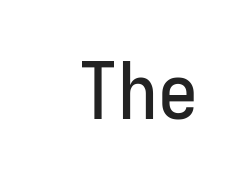
{"serif": "no", "italic": "no", "width": "condensed", "stroke_contrast": "low", "x_height": "medium", "monospaced": "yes", "underline": "no", "letter_spacing": "normal", "letter_spacing_em": 0.0, "glyph_px": 80}
